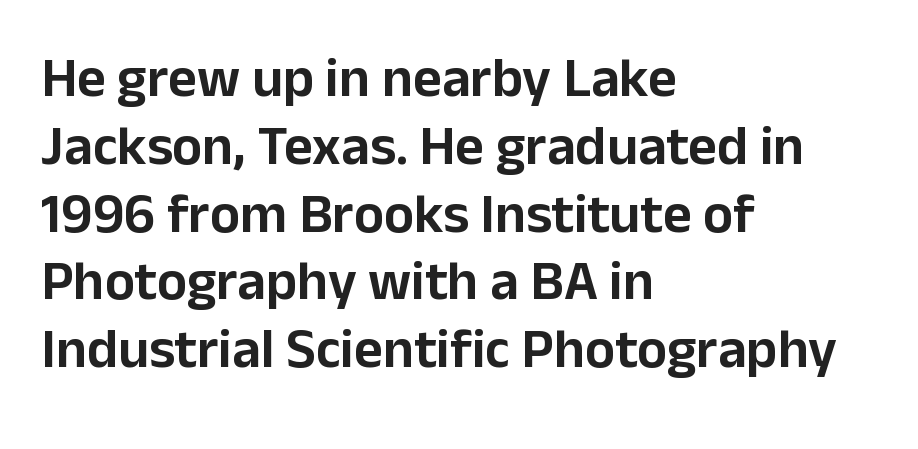
{"serif": "no", "italic": "no", "width": "normal", "stroke_contrast": "low", "x_height": "medium", "monospaced": "no", "underline": "no", "align": "left", "line_spacing_ratio": 1.21, "letter_spacing": "normal", "letter_spacing_em": 0.0, "glyph_px": 56}
